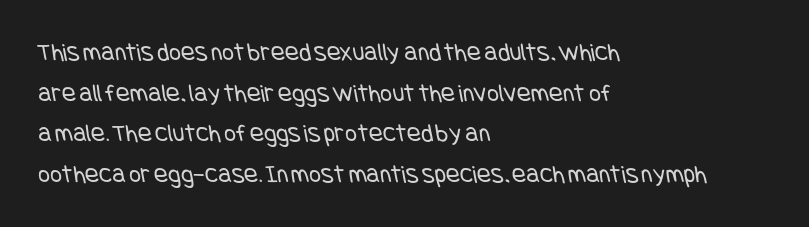
{"bold": "no", "underline": "no", "align": "left", "line_spacing": "normal", "line_spacing_ratio": 1.56, "letter_spacing": "normal", "letter_spacing_em": 0.0, "glyph_px": 26}
